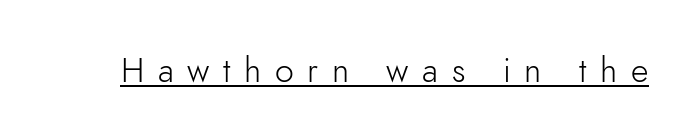
The image shows 34 px light sans-serif type, upright; set unusually wide letter spacing (+0.4 em), underlined; low stroke contrast and a small x-height.
